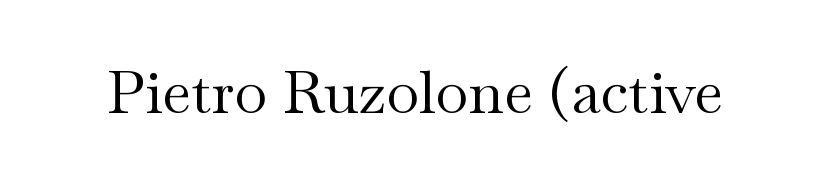
Q: Is the text bold? A: No.
Q: Is the text italic (slanted)? A: No, it is upright.
Q: Is the typeface a serif or a sans-serif typeface? A: Serif.
Q: Is the text underlined? A: No.
Q: Is the spacing between letters normal or unusually wide? A: Normal.
Q: Width (condensed, normal, or wide)? A: Wide.
Q: Stroke contrast? A: Medium.
Q: x-height? A: Small.
Q: Monospaced? A: No.
